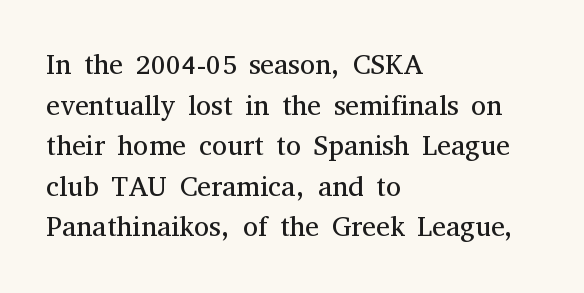
The image shows 28 px regular-weight serif type, upright; set left-aligned, normal line spacing (1.45x), normal letter spacing, not underlined; medium stroke contrast and a medium x-height.
